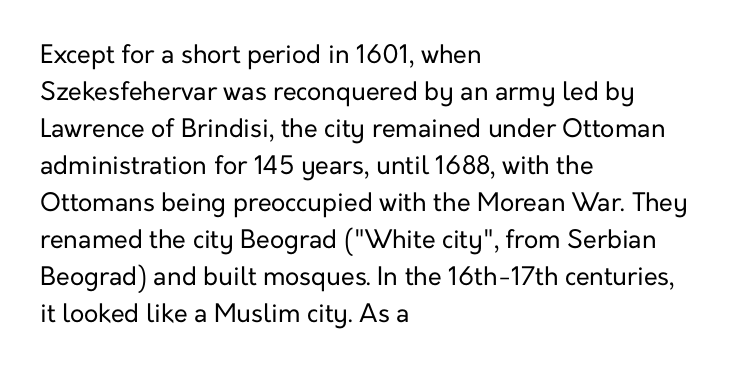
A typesetter would call this leading conventional body-copy spacing. Descender tails drop into unmarked territory. Visually the block forms a straight wall on the left and a jagged coastline on the right. Do the letters lean? They stand straight.
